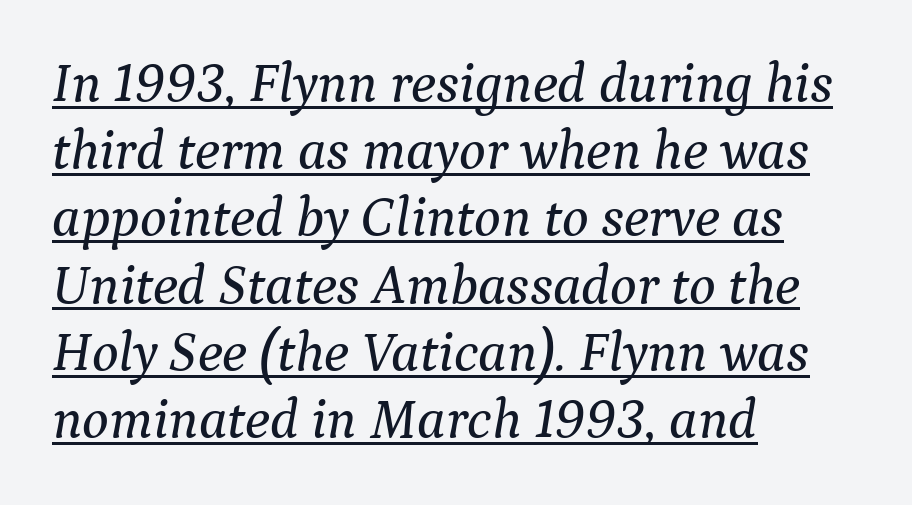
Q: Is the text italic (slanted)? A: Yes, it leans right by about 9 degrees.
Q: Is the typeface a serif or a sans-serif typeface? A: Serif.
Q: Is the text underlined? A: Yes.
Q: How is the paragraph aligned? A: Left-aligned.
Q: Is the spacing between letters normal or unusually wide? A: Normal.
Q: Width (condensed, normal, or wide)? A: Normal.
Q: Stroke contrast? A: Medium.
Q: x-height? A: Medium.
Q: Monospaced? A: No.
